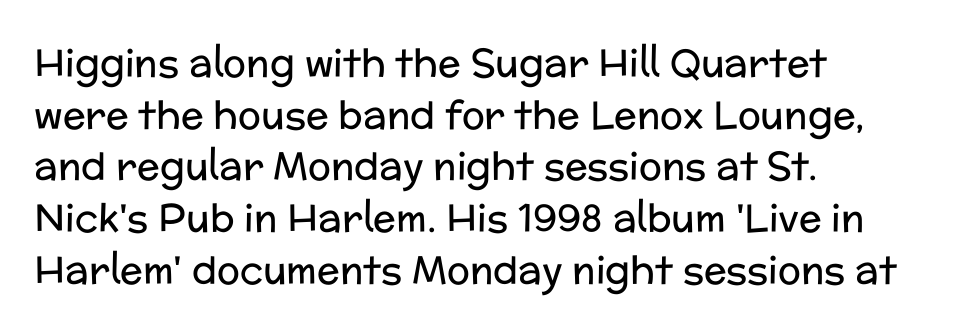
Do the characters align in a grid? No, the font is proportional. Letters rest on an invisible, unmarked baseline. The setting favours the left margin, as ordinary paragraphs usually do. Baseline-to-baseline distance is the conventional proportion of letter height.
